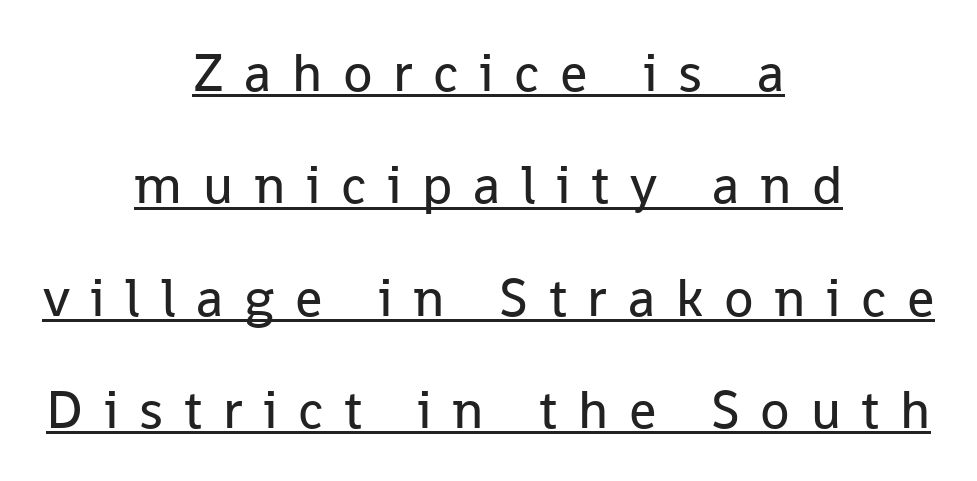
{"serif": "no", "italic": "no", "bold": "no", "weight": "regular", "width": "normal", "stroke_contrast": "low", "x_height": "medium", "monospaced": "no", "underline": "yes", "align": "center", "line_spacing": "loose", "line_spacing_ratio": 2.08, "letter_spacing": "wide", "letter_spacing_em": 0.38, "glyph_px": 54}
